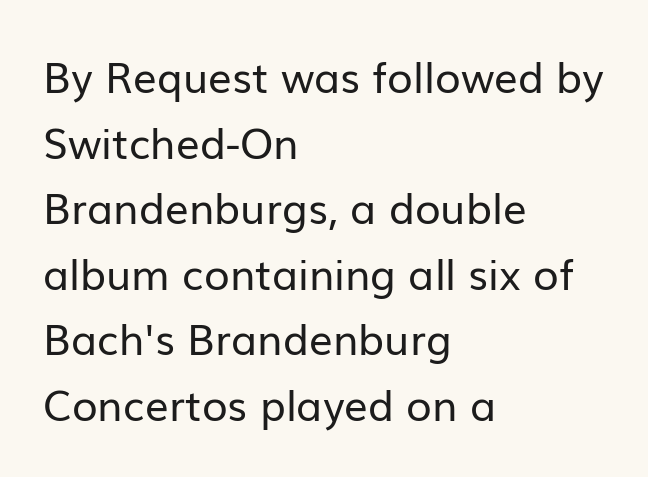
Q: Is the text bold? A: No.
Q: Is the text italic (slanted)? A: No, it is upright.
Q: Is the typeface a serif or a sans-serif typeface? A: Sans-serif.
Q: Is the text underlined? A: No.
Q: How is the paragraph aligned? A: Left-aligned.
Q: Is the spacing between letters normal or unusually wide? A: Normal.
Q: Is the spacing between lines tight, normal or loose? A: Normal.
Q: Width (condensed, normal, or wide)? A: Normal.
Q: Stroke contrast? A: Low.
Q: x-height? A: Medium.
Q: Monospaced? A: No.
